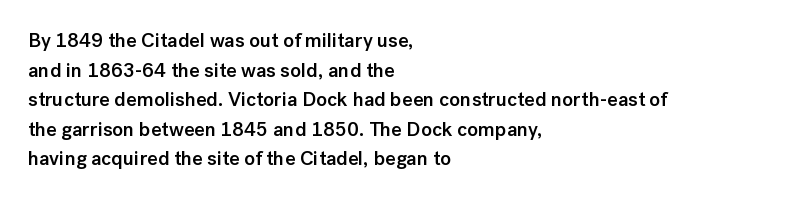
Q: Is the text bold? A: Semi-bold.
Q: Is the text italic (slanted)? A: No, it is upright.
Q: Is the text underlined? A: No.
Q: How is the paragraph aligned? A: Left-aligned.
Q: Is the spacing between letters normal or unusually wide? A: Normal.
Q: Is the spacing between lines tight, normal or loose? A: Normal.
